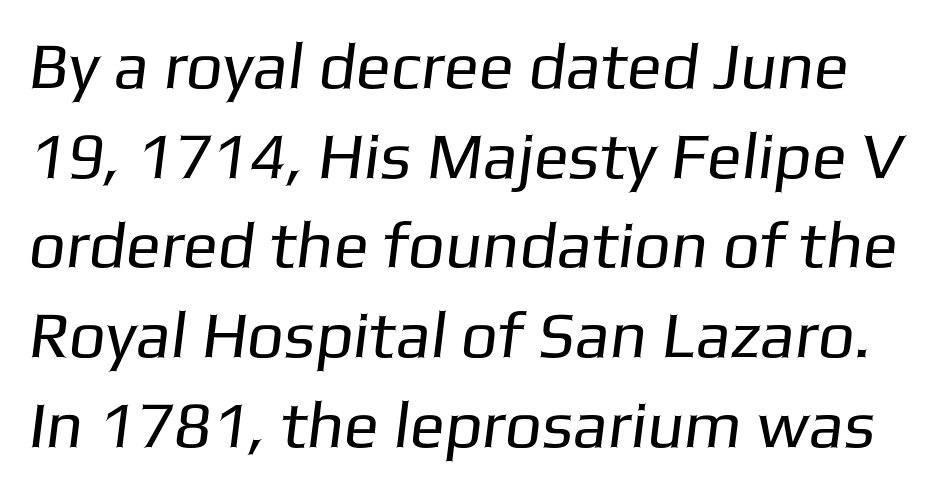
The image shows 65 px regular-weight sans-serif type; set normal line spacing (1.38x), normal letter spacing, not underlined; low stroke contrast and a medium x-height.
